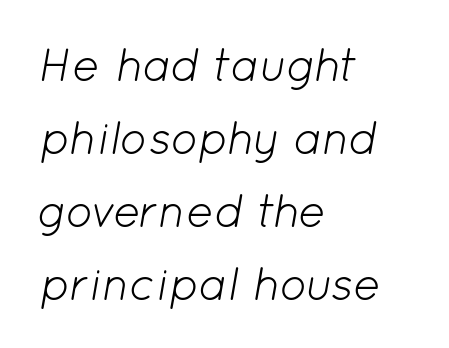
Caption: standard tracking, unaltered. The strokes are not fattened; the text isn't bold. Left-aligned paragraph, ragged on the right. Unmarked baselines from the first word to the last. Interline gaps are of average width in this sample.
